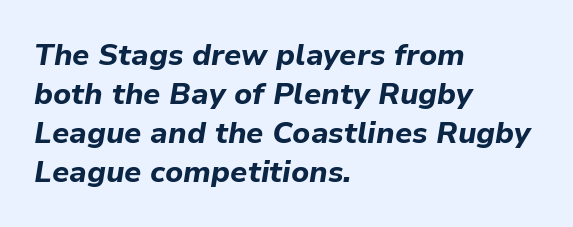
The image shows 30 px bold type, italic (leaning right); set left-aligned, normal line spacing (1.3x), normal letter spacing, not underlined; low stroke contrast and a medium x-height.
